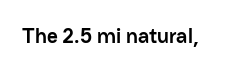
The letterforms sit shoulder to shoulder at normal distance. These lines were composed using upright roman letters. Check the space under the baseline: it is left empty. The sample has been set heavy, in full bold.
